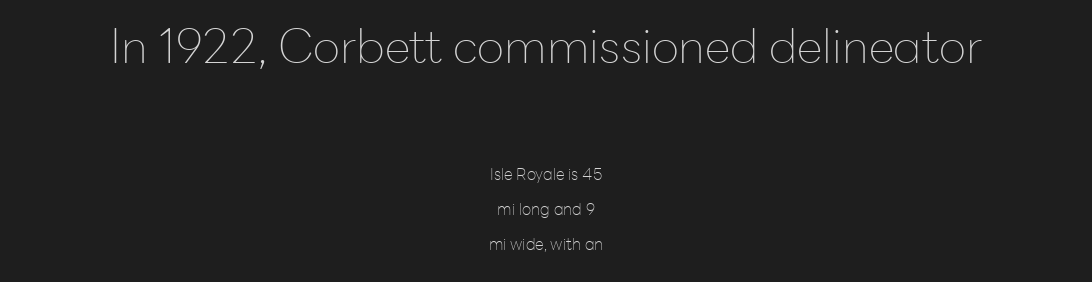
The image shows 47 px thin sans-serif type, upright; set centered, loose line spacing (2.2x), normal letter spacing, not underlined; the first (top) block is 2.94x larger; low stroke contrast and a medium x-height.
